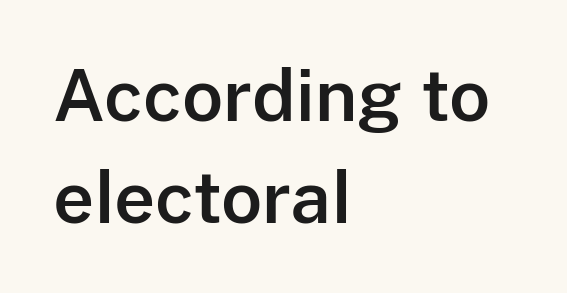
Q: Is the text italic (slanted)? A: No, it is upright.
Q: Is the typeface a serif or a sans-serif typeface? A: Sans-serif.
Q: Is the text underlined? A: No.
Q: How is the paragraph aligned? A: Left-aligned.
Q: Is the spacing between letters normal or unusually wide? A: Normal.
Q: Is the spacing between lines tight, normal or loose? A: Normal.
Q: Width (condensed, normal, or wide)? A: Normal.
Q: Stroke contrast? A: Low.
Q: x-height? A: Medium.
Q: Monospaced? A: No.
